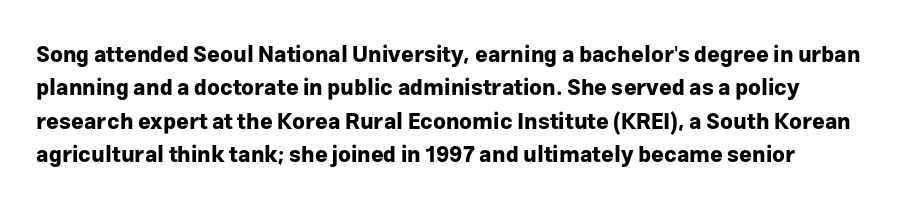
The strip under each line holds only bare page. Between one letter and the next there's only the usual sliver of space. Is there any slant? The stems are plumb. Plenty of ink on the page — the face is bold. Leading matches the norm, producing a regular column.
